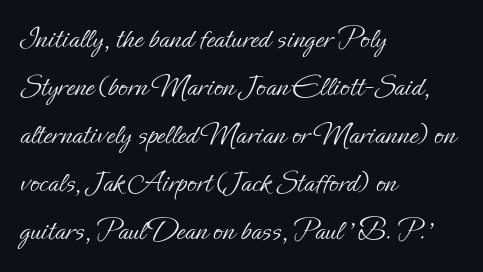
The image shows 31 px light type; set left-aligned, normal line spacing (1.55x), normal letter spacing, not underlined; low stroke contrast and a small x-height.
